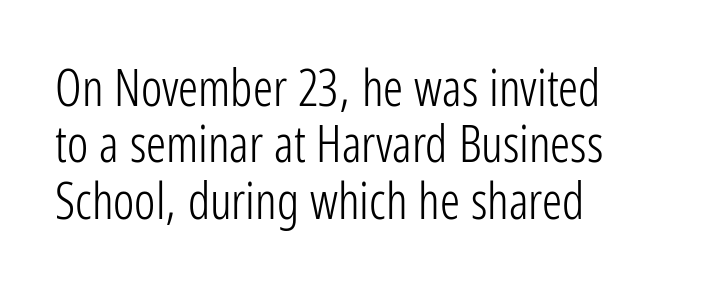
Tracking here is standard; glyphs follow each other at the usual distance. Posture: straight, roman, zero tilt. Line spacing here is tight. One-word summary of the alignment: left. No feet cap the strokes, marking this as sans-serif type. These lines are rendered in a variable-pitch font.
